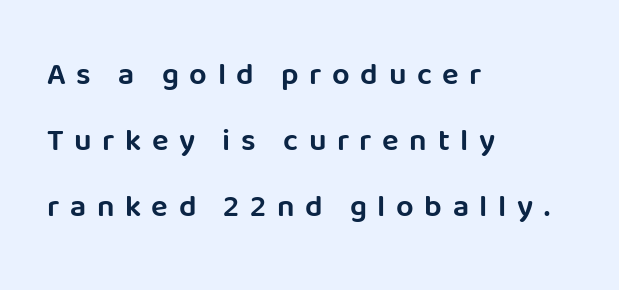
{"serif": "no", "italic": "no", "width": "normal", "stroke_contrast": "low", "x_height": "large", "monospaced": "no", "underline": "no", "align": "left", "line_spacing": "loose", "line_spacing_ratio": 2.13, "letter_spacing": "wide", "letter_spacing_em": 0.34, "glyph_px": 31}
